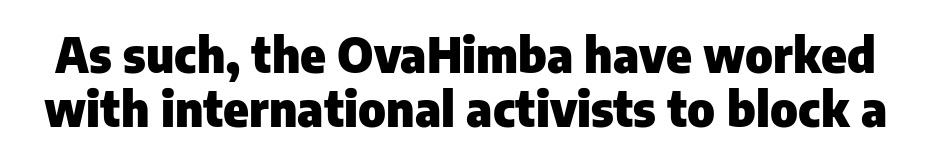
The image shows 48 px heavy sans-serif type, upright; set tight line spacing (1.13x), normal letter spacing, not underlined; low stroke contrast and a medium x-height.
